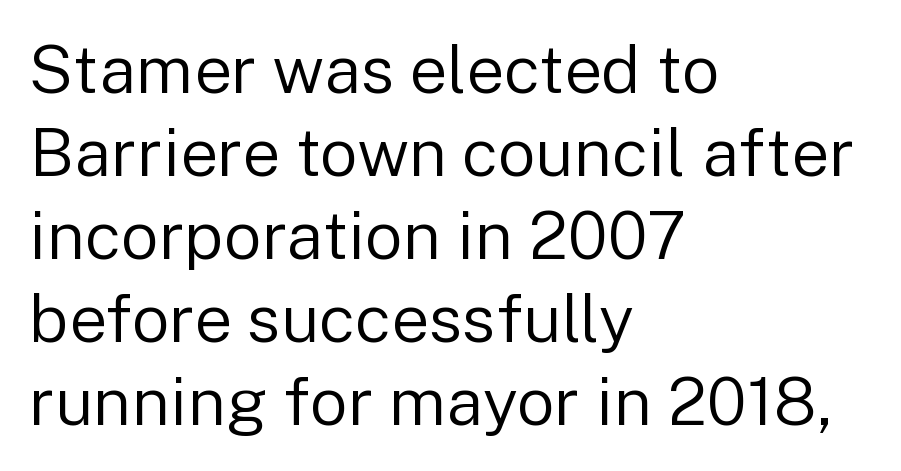
The image shows 67 px regular-weight sans-serif type, upright; set left-aligned, line spacing 1.24x, normal letter spacing, not underlined; low stroke contrast and a medium x-height.
